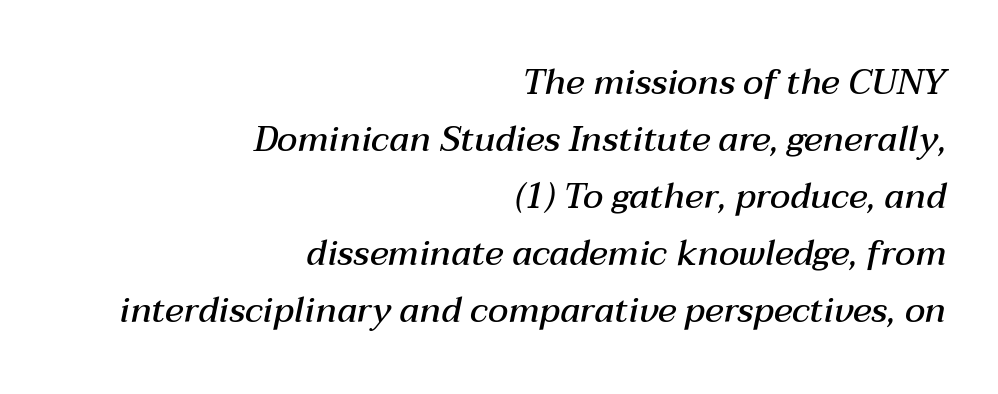
{"italic": "yes", "lean": "right", "slant_degrees": 12, "bold": "semi", "weight": "semibold", "width": "normal", "stroke_contrast": "medium", "x_height": "medium", "monospaced": "no", "underline": "no", "align": "right", "line_spacing": "normal", "line_spacing_ratio": 1.63, "letter_spacing": "normal", "letter_spacing_em": 0.0, "glyph_px": 35}
